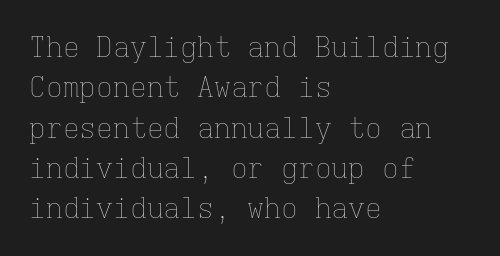
Leftover space on each line is placed entirely after the last word. Here the designer chose a console-style face with uniform glyph widths. Ink coverage per letter is moderate at most. The lines sit at an ordinary, default distance from one another.
